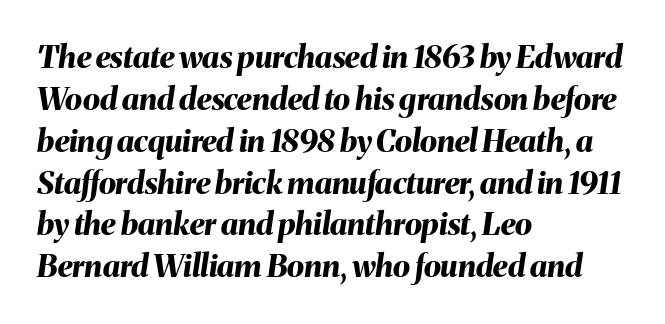
{"italic": "yes", "lean": "right", "slant_degrees": 8, "bold": "yes", "weight": "bold", "width": "normal", "stroke_contrast": "medium", "x_height": "medium", "monospaced": "no", "underline": "no", "align": "left", "line_spacing": "normal", "line_spacing_ratio": 1.35, "letter_spacing": "normal", "letter_spacing_em": 0.0, "glyph_px": 31}
